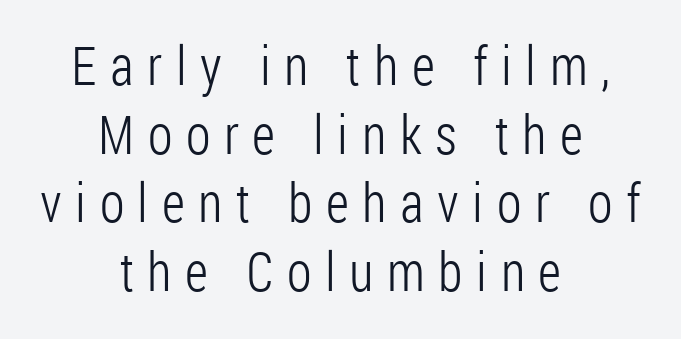
Q: Is the text bold? A: No.
Q: Is the text italic (slanted)? A: No, it is upright.
Q: Is the typeface a serif or a sans-serif typeface? A: Sans-serif.
Q: Is the text underlined? A: No.
Q: How is the paragraph aligned? A: Centered.
Q: Is the spacing between letters normal or unusually wide? A: Unusually wide.
Q: Is the spacing between lines tight, normal or loose? A: Normal.
Q: Width (condensed, normal, or wide)? A: Condensed.
Q: Stroke contrast? A: Low.
Q: x-height? A: Medium.
Q: Monospaced? A: No.
